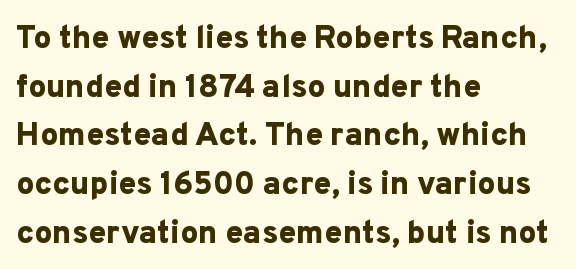
The image shows 32 px bold sans-serif type, upright; set left-aligned, normal line spacing (1.52x), normal letter spacing, not underlined; low stroke contrast and a medium x-height.
